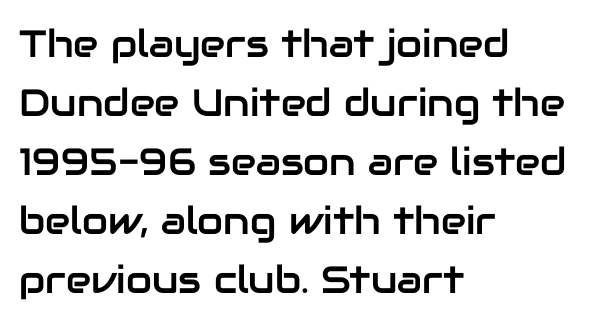
Posture: upright roman. Look at the tracking — it's just the regular setting, nothing added. A typesetter would call this leading conventional body-copy spacing. The passage shown is typed in a proportional face where columns would drift.
